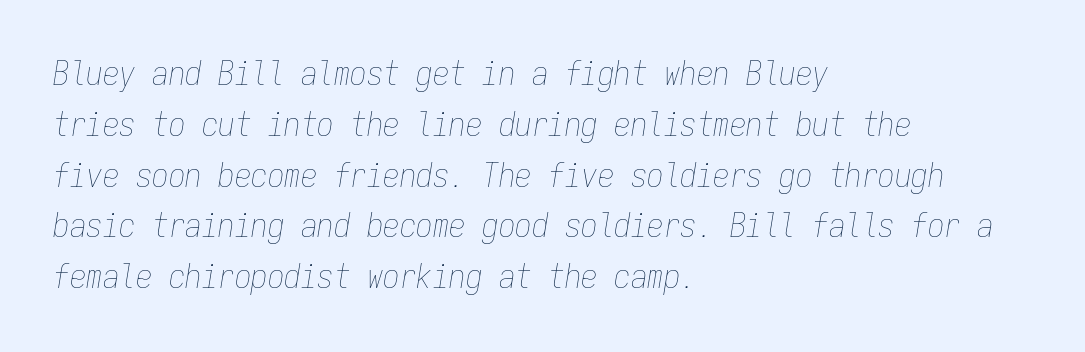
{"italic": "yes", "lean": "right", "slant_degrees": 9, "bold": "no", "weight": "thin", "width": "condensed", "stroke_contrast": "low", "x_height": "medium", "monospaced": "yes", "underline": "no", "align": "left", "line_spacing": "normal", "line_spacing_ratio": 1.54, "letter_spacing": "normal", "letter_spacing_em": 0.0, "glyph_px": 33}
